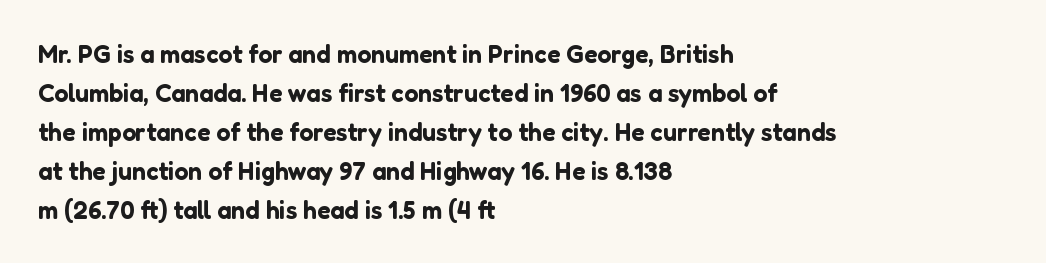
Q: Is the text italic (slanted)? A: No, it is upright.
Q: Is the text underlined? A: No.
Q: How is the paragraph aligned? A: Left-aligned.
Q: Is the spacing between letters normal or unusually wide? A: Normal.
Q: Is the spacing between lines tight, normal or loose? A: Normal.
